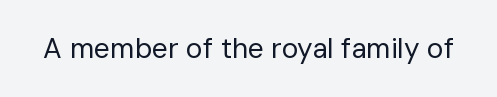
The image shows 28 px regular-weight sans-serif type, upright; set normal letter spacing, not underlined; low stroke contrast and a medium x-height.
